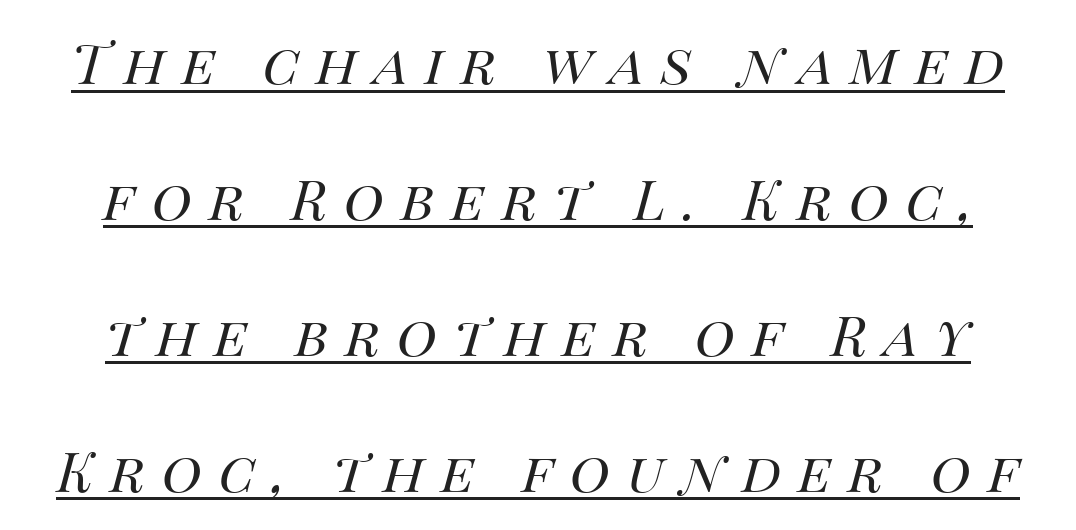
Q: Is the text bold? A: No.
Q: Is the text italic (slanted)? A: Yes, it leans right by about 14 degrees.
Q: Is the text underlined? A: Yes.
Q: How is the paragraph aligned? A: Centered.
Q: Is the spacing between letters normal or unusually wide? A: Unusually wide.
Q: Is the spacing between lines tight, normal or loose? A: Loose.
Q: Width (condensed, normal, or wide)? A: Normal.
Q: Stroke contrast? A: Medium.
Q: x-height? A: Large.
Q: Monospaced? A: No.
